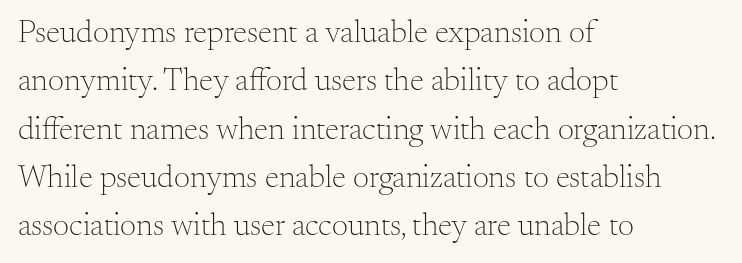
{"serif": "yes", "italic": "no", "bold": "no", "weight": "light", "width": "normal", "stroke_contrast": "medium", "x_height": "small", "monospaced": "no", "underline": "no", "align": "left", "line_spacing": "normal", "line_spacing_ratio": 1.51, "letter_spacing": "normal", "letter_spacing_em": 0.0, "glyph_px": 32}
